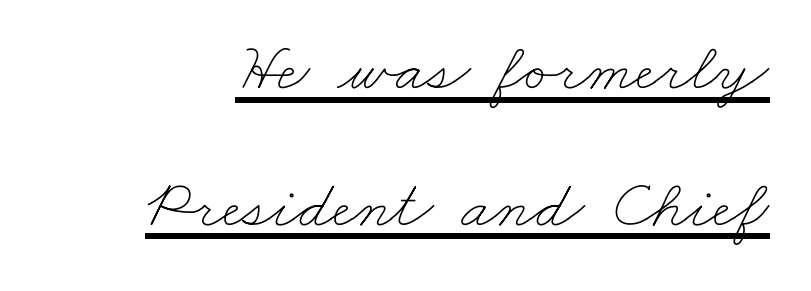
The letters look calm and open, with moderate or lighter stems. Is this a fixed-width face? No — the glyphs have proportional, varying widths. Glyph-to-glyph distance matches everyday printed text. Loosely led — the rows are spread out. This is underlined copy, the kind a proofreader might mark for attention.
